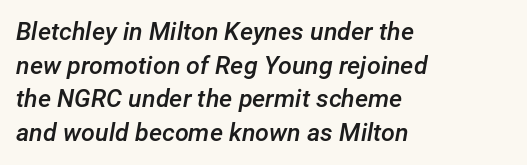
Between one letter and the next there's only the usual sliver of space. Yep, that's italic — everything's leaning. Descender tails drop into unmarked territory. Layout note: lines flush left. The font is running at a semibold setting, under full bold. Does the leading feel generous? No, just average.
